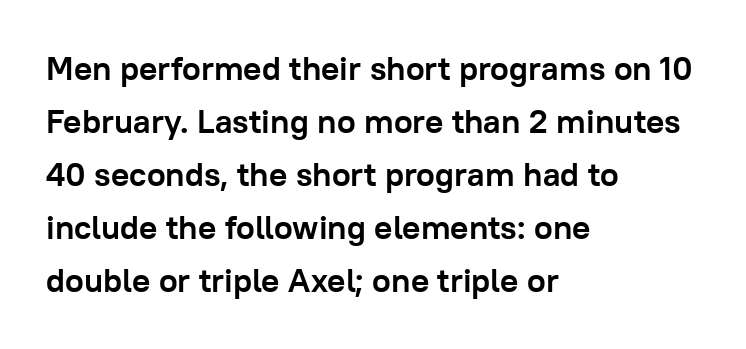
The image shows 34 px semibold sans-serif type, upright; set left-aligned, normal line spacing (1.56x), normal letter spacing, not underlined; low stroke contrast and a medium x-height.
